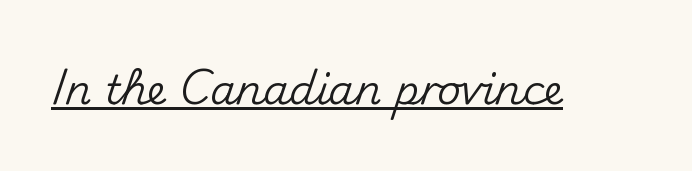
{"serif": "no", "width": "normal", "stroke_contrast": "medium", "x_height": "small", "monospaced": "no", "underline": "yes", "letter_spacing": "normal", "letter_spacing_em": 0.0, "glyph_px": 41}
